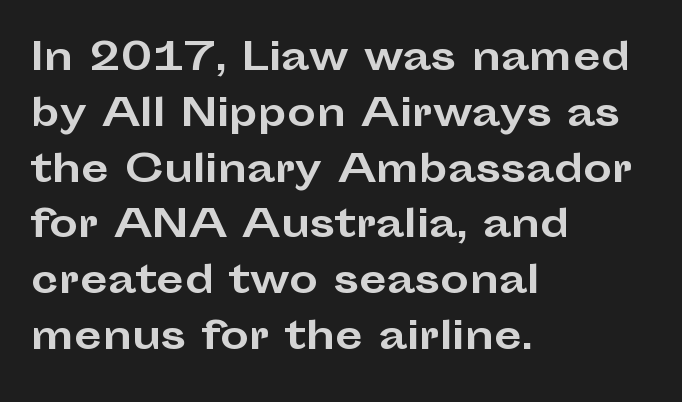
Vertical spacing — default. The paragraph has a hard left edge and a soft right edge. Glance below the letters and you will spot only blank space. Do the characters align in a grid? No, the font is proportional. Words appear dense and cohesive because spacing is normal. Thick stems and heavy bowls — unmistakably bold.
